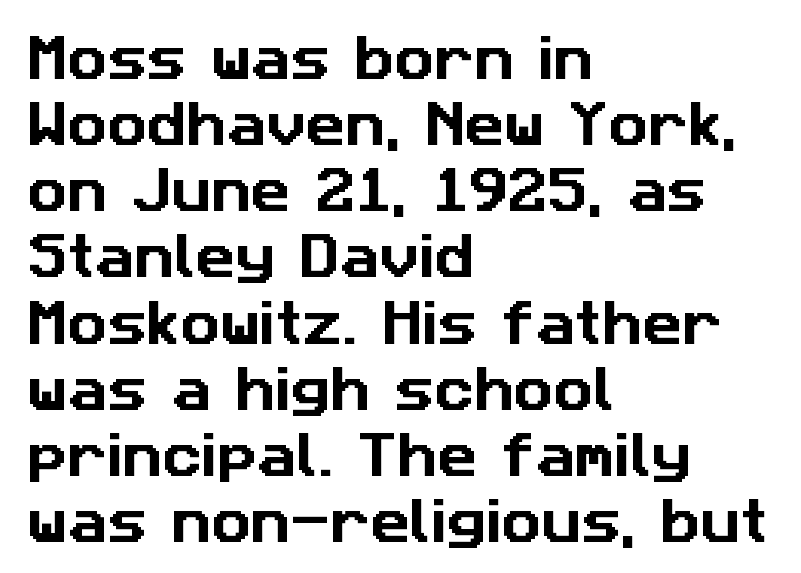
Compared with typical paragraphs, the rows here are spaced about the same. Horizontally, the lines are justified to the leading edge only. Does the type have serifs? No, each stem ends abruptly. A typesetter would call this proportional, since set widths differ per character. There is no visible air inserted between adjacent glyphs. Glance below the letters and you will spot only blank space.
